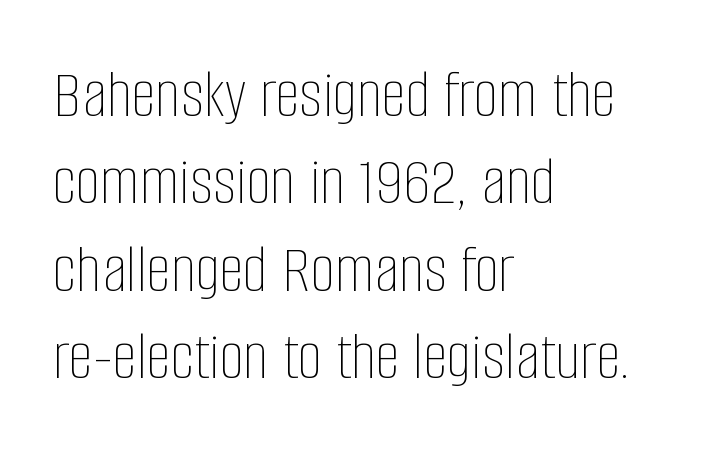
Descender tails drop into unmarked territory. Tracking value appears to be zero — textbook default spacing. Each new line begins a customary step beneath the previous one. Note the varied advance widths — an 'i' is clearly narrower than an 'm'. Summary of weight: not heavy and not bold.
